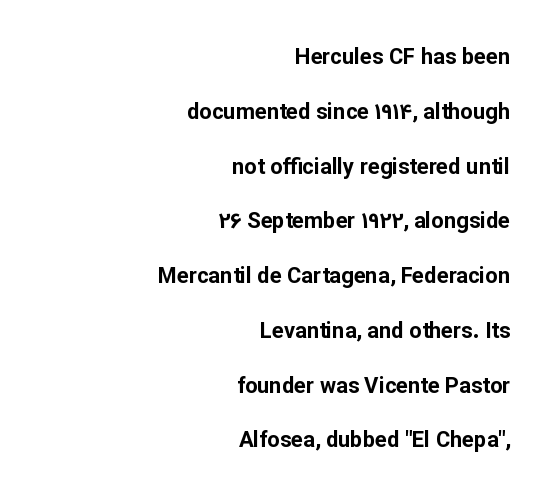
The image shows 22 px bold type, upright; set right-aligned, loose line spacing (2.49x), normal letter spacing, not underlined.
